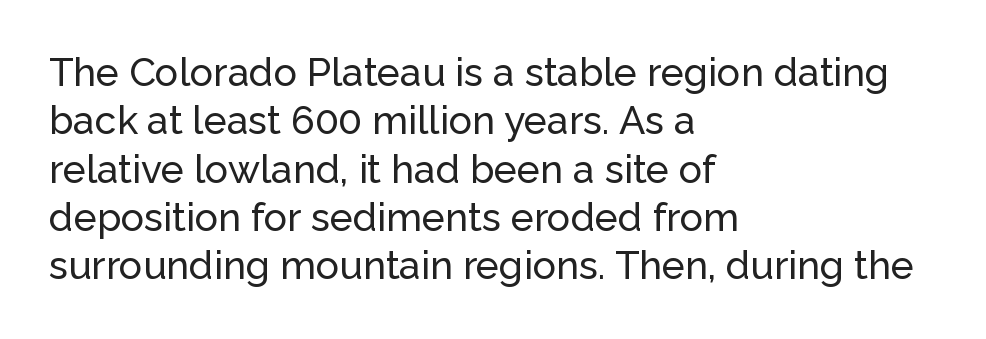
Q: Is the text italic (slanted)? A: No, it is upright.
Q: Is the typeface a serif or a sans-serif typeface? A: Sans-serif.
Q: Is the text underlined? A: No.
Q: How is the paragraph aligned? A: Left-aligned.
Q: Is the spacing between letters normal or unusually wide? A: Normal.
Q: Width (condensed, normal, or wide)? A: Normal.
Q: Stroke contrast? A: Low.
Q: x-height? A: Medium.
Q: Monospaced? A: No.
